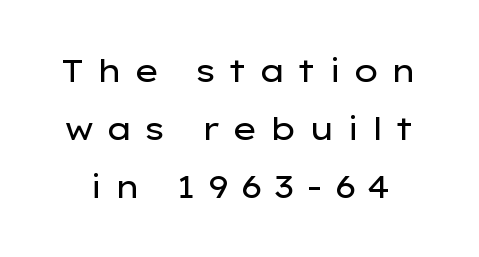
Letters rest on an invisible, unmarked baseline. The weight would be labelled regular, book, light, or lighter still. Display-style spreading of the glyphs; the letterfit is very open. Varying glyph widths throughout — classic text-font behaviour. The axis of the letterforms is exactly vertical.
